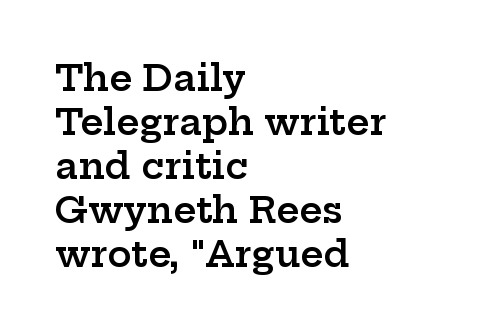
In terms of letterspacing, this is plain default setting. Observe the serifs anchoring each vertical stroke in this sample. Rule under the text: the space is simply empty. Look at the stroke-to-counter ratio: somewhat heavy, a semibold.
